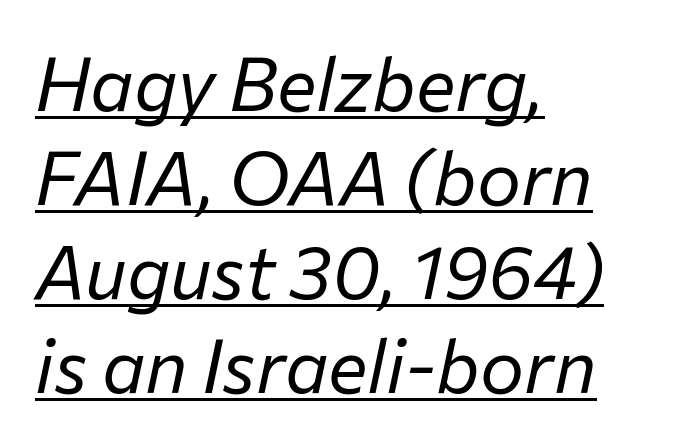
{"italic": "yes", "lean": "right", "slant_degrees": 12, "bold": "no", "weight": "regular", "width": "normal", "stroke_contrast": "low", "x_height": "medium", "monospaced": "no", "underline": "yes", "align": "left", "line_spacing": "normal", "line_spacing_ratio": 1.27, "letter_spacing": "normal", "letter_spacing_em": 0.0, "glyph_px": 74}
